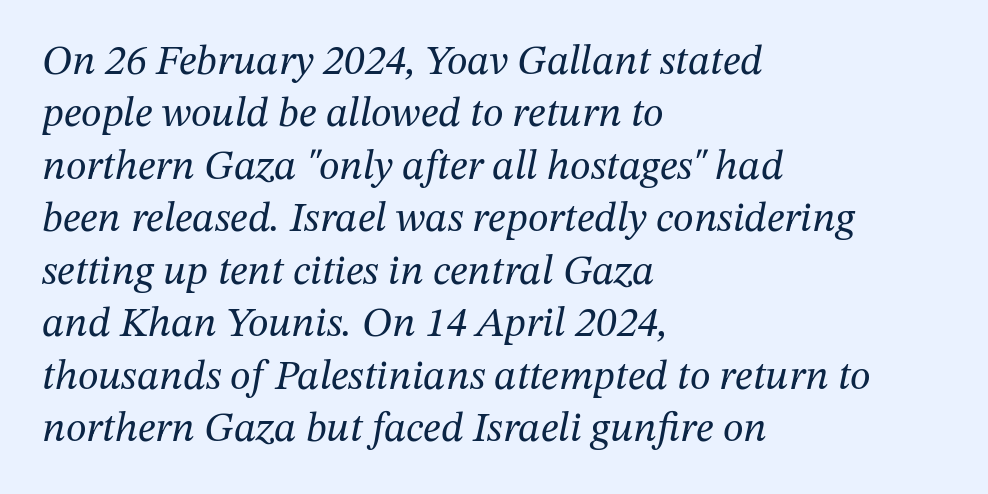
{"serif": "yes", "italic": "yes", "lean": "right", "slant_degrees": 12, "bold": "no", "weight": "regular", "width": "normal", "stroke_contrast": "medium", "x_height": "medium", "monospaced": "no", "underline": "no", "align": "left", "line_spacing": "normal", "line_spacing_ratio": 1.25, "letter_spacing": "normal", "letter_spacing_em": 0.0, "glyph_px": 42}
